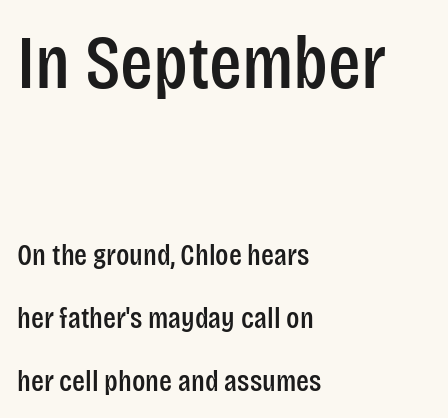
The image shows 76 px condensed sans-serif type, upright; set left-aligned, loose line spacing (2.1x), normal letter spacing, not underlined; the first (top) block is 2.53x larger; low stroke contrast and a large x-height.
